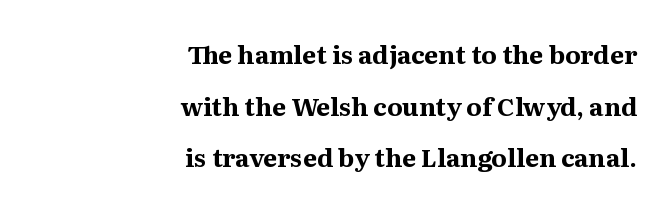
Every letter is thick-stroked: bold, no question. Observe the ordinary spacing: letters are neighbours, not strangers. This rendering features lettering with no underline. Alignment: flush right. Vertical spacing — loose. Quick note: not italic, upright.
